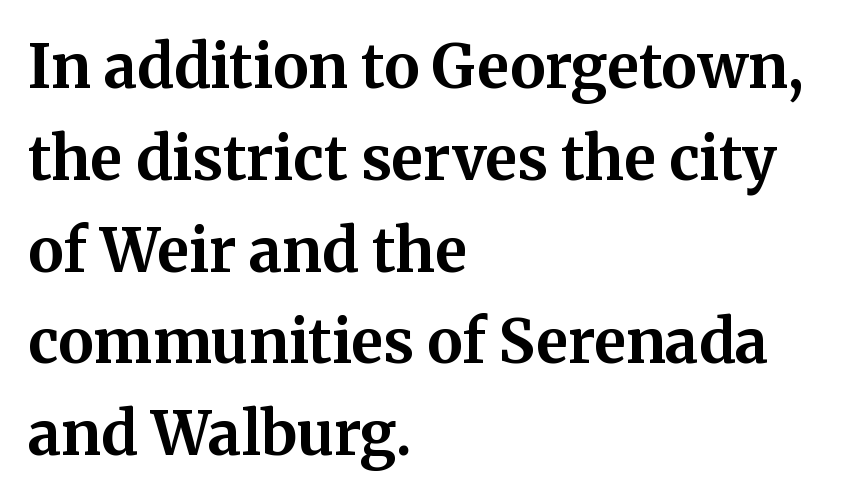
{"serif": "yes", "italic": "no", "bold": "yes", "weight": "bold", "width": "normal", "stroke_contrast": "medium", "x_height": "medium", "monospaced": "no", "underline": "no", "align": "left", "line_spacing": "normal", "line_spacing_ratio": 1.53, "letter_spacing": "normal", "letter_spacing_em": 0.0, "glyph_px": 60}
